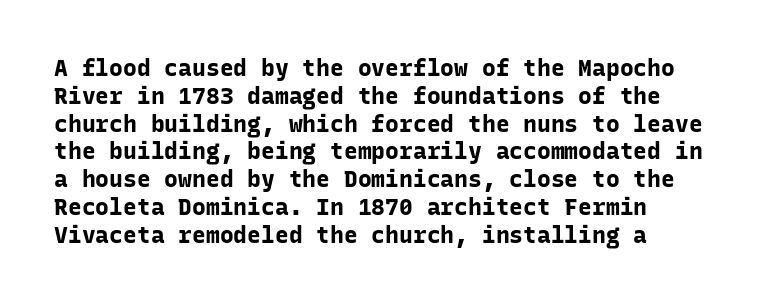
Q: Is the text bold? A: Yes.
Q: Is the text italic (slanted)? A: No, it is upright.
Q: Is the text underlined? A: No.
Q: How is the paragraph aligned? A: Left-aligned.
Q: Is the spacing between letters normal or unusually wide? A: Normal.
